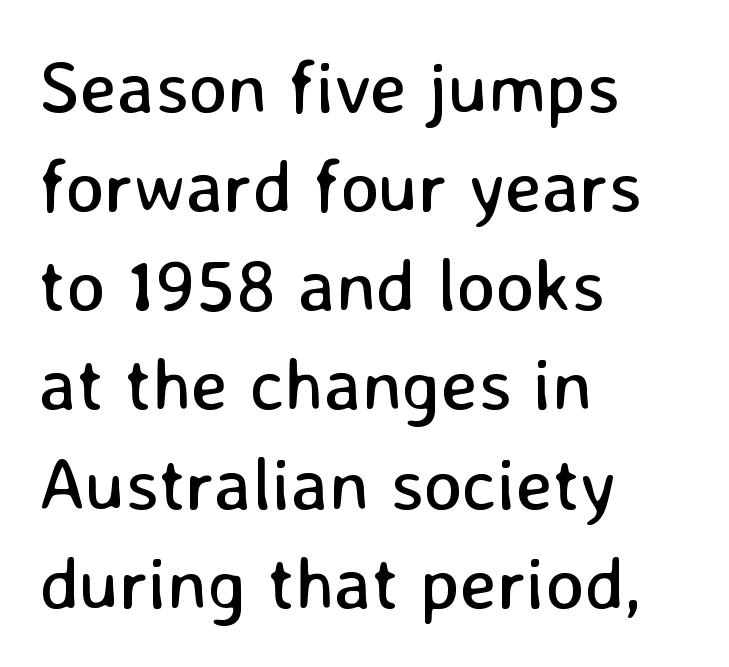
{"serif": "no", "italic": "no", "bold": "no", "weight": "regular", "width": "normal", "stroke_contrast": "low", "x_height": "medium", "monospaced": "no", "underline": "no", "align": "left", "line_spacing": "normal", "line_spacing_ratio": 1.34, "letter_spacing": "normal", "letter_spacing_em": 0.0, "glyph_px": 74}
